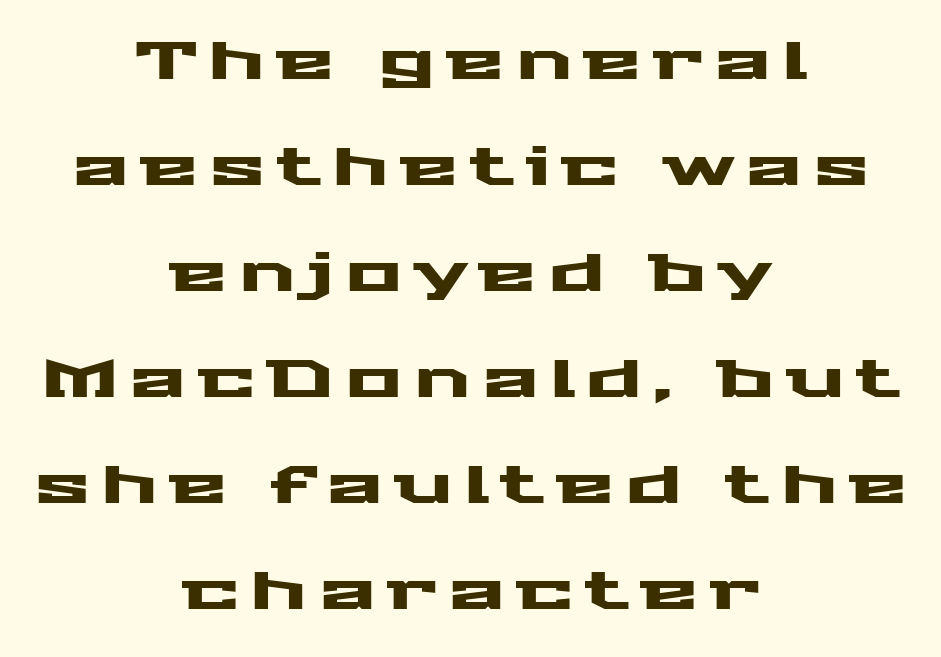
{"serif": "no", "italic": "no", "width": "wide", "stroke_contrast": "medium", "x_height": "medium", "monospaced": "no", "underline": "no", "align": "center", "line_spacing": "loose", "line_spacing_ratio": 2.0, "letter_spacing": "wide", "letter_spacing_em": 0.21, "glyph_px": 53}
